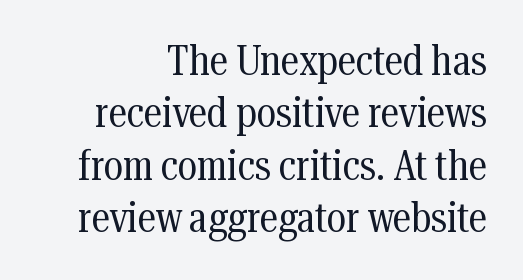
Typographically, this falls in the serif category. Honestly, the letter spacing is just normal — you wouldn't notice it. Each letter keeps its own natural width here, so spacing adapts to shape. Notice how descenders clear the ascenders below comfortably — that's standard leading.
